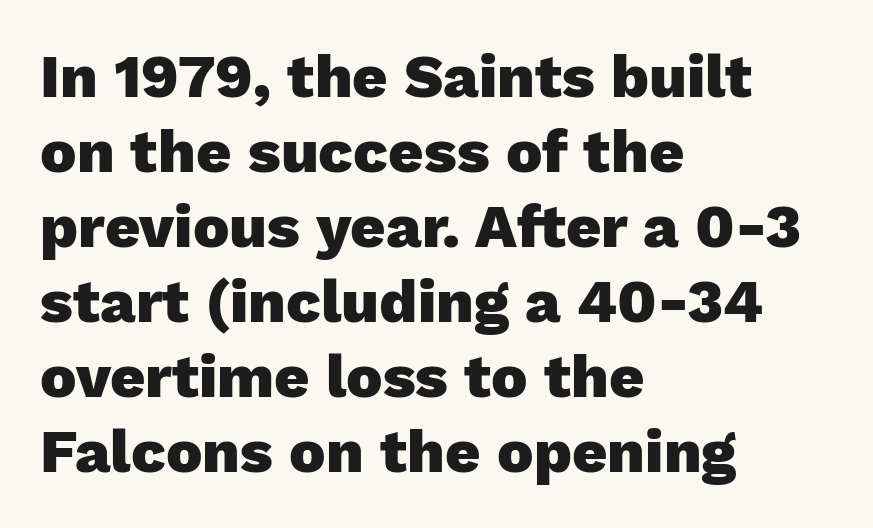
The image shows 61 px heavy sans-serif type, upright; set left-aligned, line spacing 1.23x, normal letter spacing, not underlined; low stroke contrast and a medium x-height.
